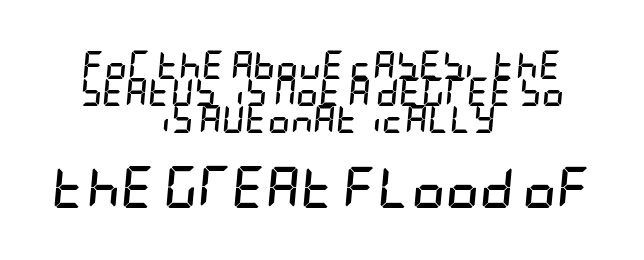
If you drew a line through each stem, it would be angled. The whitespace from short lines is split evenly between both sides. One glance says dense: line gaps are narrower than usual. The font is running at its bold setting. Between one letter and the next there's only the usual sliver of space. The more generous point size was reserved for the lower chunk.
